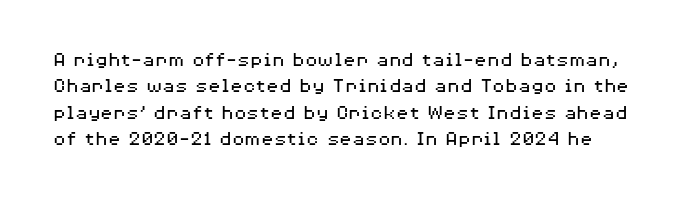
{"italic": "no", "bold": "no", "underline": "no", "line_spacing": "normal", "line_spacing_ratio": 1.26, "letter_spacing": "normal", "letter_spacing_em": 0.0, "glyph_px": 21}
